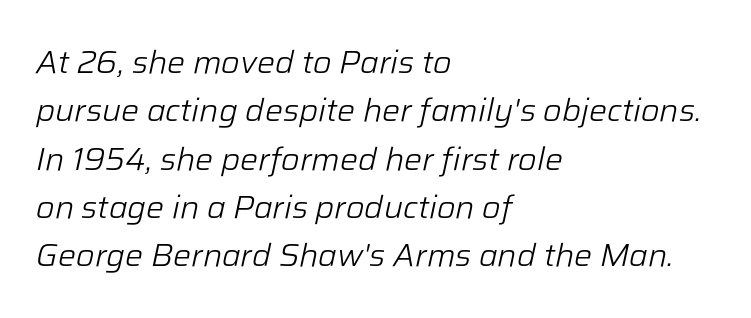
Q: Is the text bold? A: No.
Q: Is the text italic (slanted)? A: Yes, it leans right by about 12 degrees.
Q: Is the text underlined? A: No.
Q: How is the paragraph aligned? A: Left-aligned.
Q: Is the spacing between letters normal or unusually wide? A: Normal.
Q: Is the spacing between lines tight, normal or loose? A: Normal.
Q: Width (condensed, normal, or wide)? A: Normal.
Q: Stroke contrast? A: Low.
Q: x-height? A: Medium.
Q: Monospaced? A: No.
